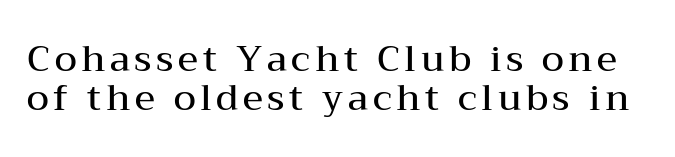
The image shows 36 px semibold, wide serif type, upright; set tight line spacing (1.07x), not underlined; medium stroke contrast and a medium x-height.
